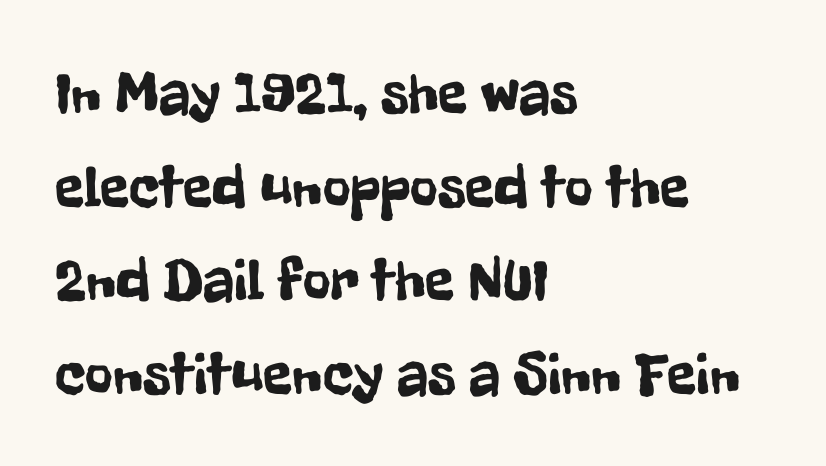
Q: Is the text italic (slanted)? A: No, it is upright.
Q: Is the typeface a serif or a sans-serif typeface? A: Sans-serif.
Q: Is the text underlined? A: No.
Q: How is the paragraph aligned? A: Left-aligned.
Q: Is the spacing between letters normal or unusually wide? A: Normal.
Q: Is the spacing between lines tight, normal or loose? A: Normal.
Q: Width (condensed, normal, or wide)? A: Condensed.
Q: Stroke contrast? A: Low.
Q: x-height? A: Medium.
Q: Monospaced? A: No.
